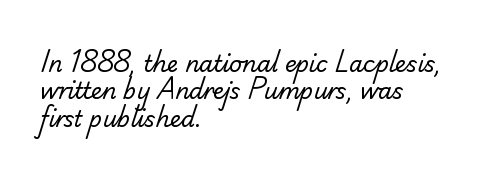
{"bold": "no", "underline": "no", "align": "left", "line_spacing": "normal", "line_spacing_ratio": 1.25, "letter_spacing": "normal", "letter_spacing_em": 0.0, "glyph_px": 22}
